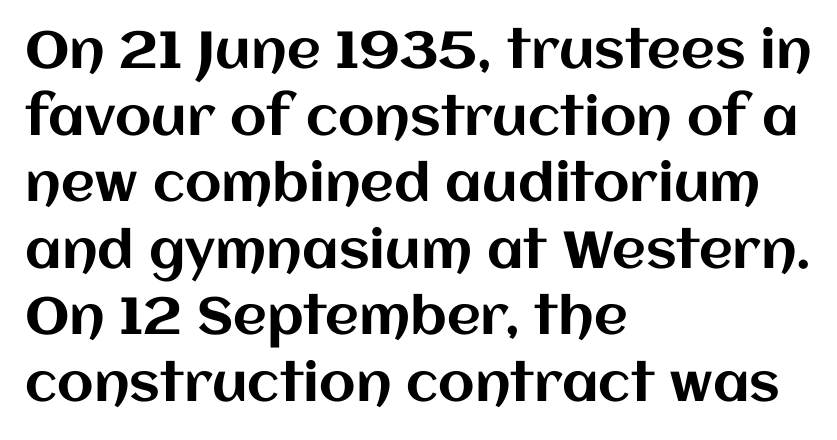
Q: Is the text italic (slanted)? A: No, it is upright.
Q: Is the text underlined? A: No.
Q: How is the paragraph aligned? A: Left-aligned.
Q: Is the spacing between letters normal or unusually wide? A: Normal.
Q: Is the spacing between lines tight, normal or loose? A: Normal.
Q: Width (condensed, normal, or wide)? A: Normal.
Q: Stroke contrast? A: Medium.
Q: x-height? A: Large.
Q: Monospaced? A: No.
